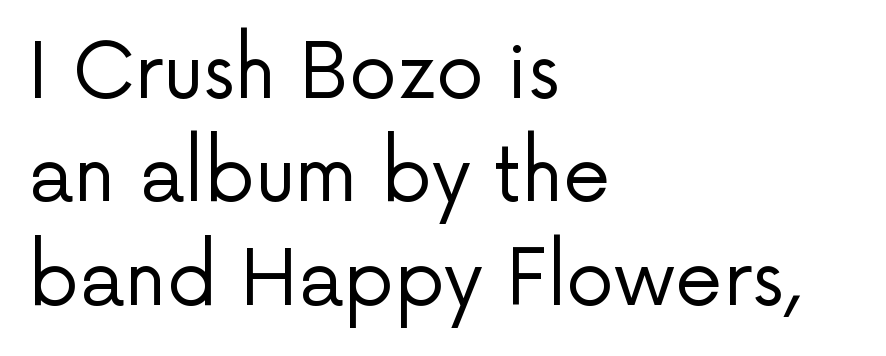
The image shows 76 px regular-weight sans-serif type, upright; set left-aligned, normal line spacing (1.36x), normal letter spacing, not underlined; low stroke contrast and a medium x-height.
